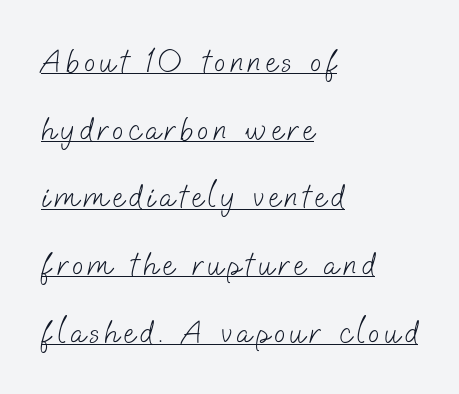
The image shows 33 px light sans-serif type; set left-aligned, loose line spacing (2.05x), underlined; low stroke contrast and a small x-height.
